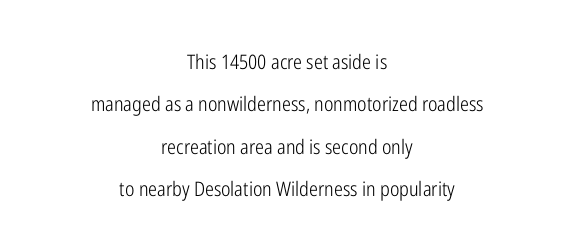
Q: Is the text bold? A: No.
Q: Is the text italic (slanted)? A: No, it is upright.
Q: Is the text underlined? A: No.
Q: How is the paragraph aligned? A: Centered.
Q: Is the spacing between letters normal or unusually wide? A: Normal.
Q: Is the spacing between lines tight, normal or loose? A: Loose.
